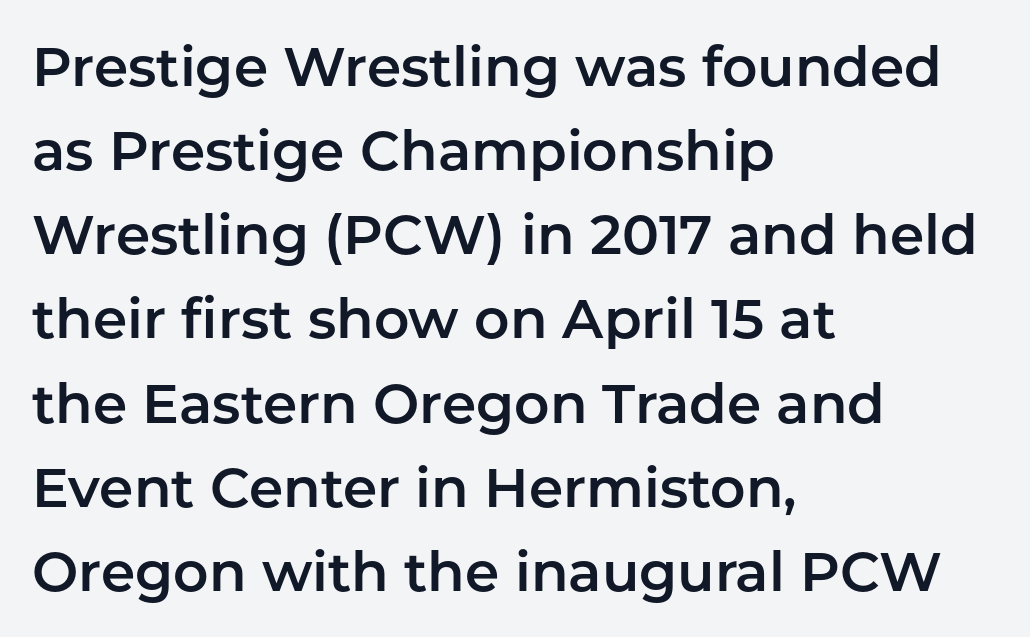
{"serif": "no", "italic": "no", "width": "normal", "stroke_contrast": "low", "x_height": "medium", "monospaced": "no", "underline": "no", "align": "left", "line_spacing": "normal", "line_spacing_ratio": 1.53, "letter_spacing": "normal", "letter_spacing_em": 0.0, "glyph_px": 55}
